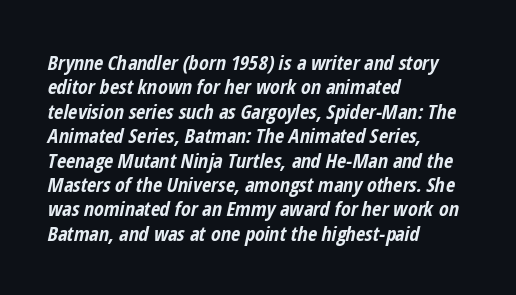
The image shows 20 px bold type, italic (leaning right); set left-aligned, line spacing 1.22x, normal letter spacing, not underlined.
